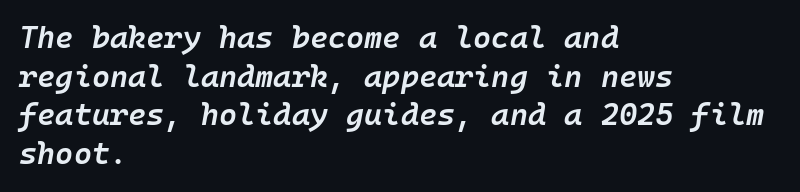
Q: Is the text bold? A: Semi-bold.
Q: Is the text italic (slanted)? A: Yes, it leans right by about 10 degrees.
Q: Is the text underlined? A: No.
Q: How is the paragraph aligned? A: Left-aligned.
Q: Is the spacing between letters normal or unusually wide? A: Normal.
Q: Is the spacing between lines tight, normal or loose? A: Normal.
Q: Width (condensed, normal, or wide)? A: Normal.
Q: Stroke contrast? A: Low.
Q: x-height? A: Medium.
